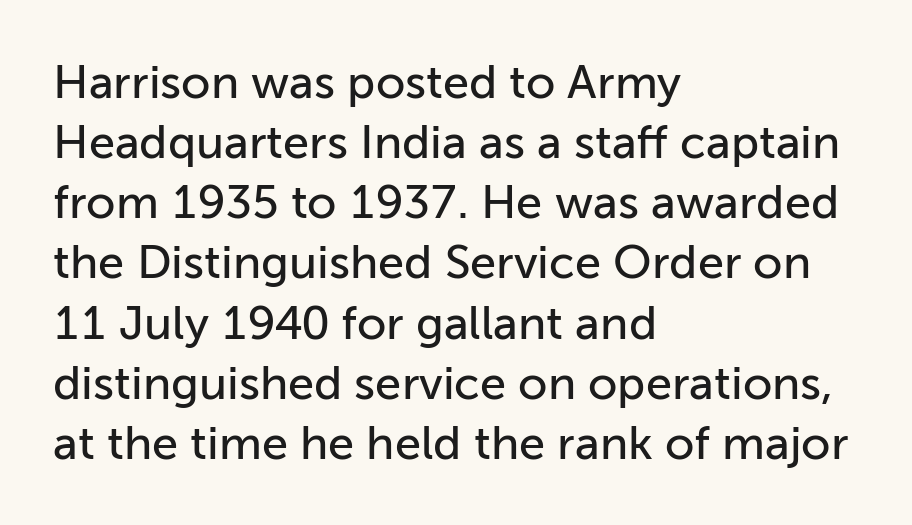
The image shows 47 px sans-serif type, upright; set left-aligned, normal line spacing (1.28x), normal letter spacing, not underlined; low stroke contrast and a medium x-height.
